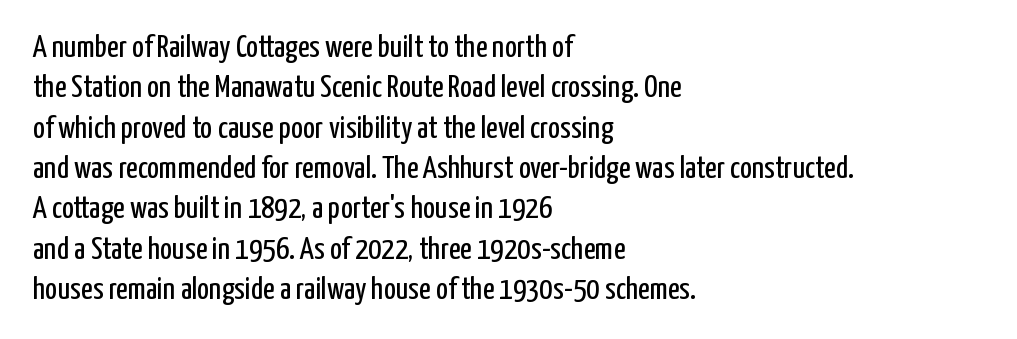
{"serif": "no", "italic": "no", "bold": "no", "weight": "regular", "width": "condensed", "stroke_contrast": "low", "x_height": "medium", "monospaced": "no", "underline": "no", "align": "left", "line_spacing": "normal", "line_spacing_ratio": 1.26, "letter_spacing": "normal", "letter_spacing_em": 0.0, "glyph_px": 32}
